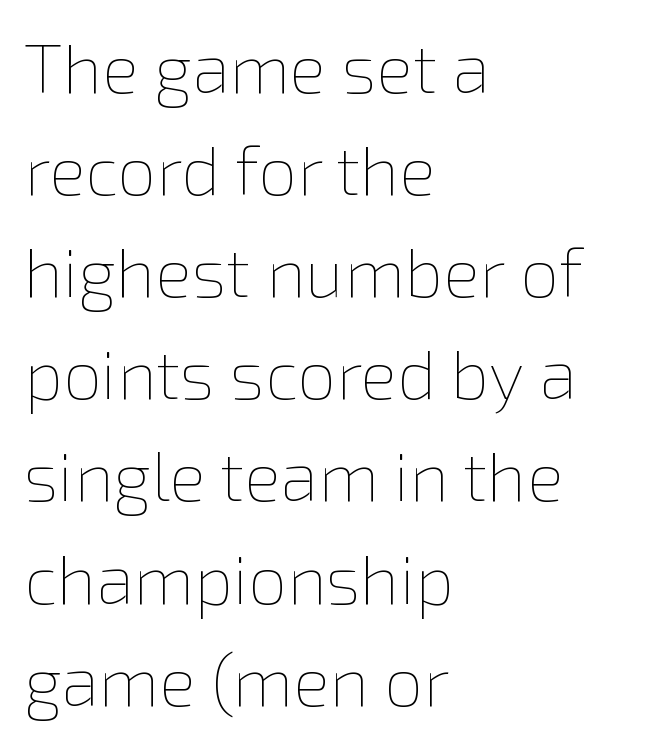
The image shows 69 px thin type, upright; set left-aligned, normal line spacing (1.48x), normal letter spacing, not underlined; low stroke contrast and a medium x-height.
